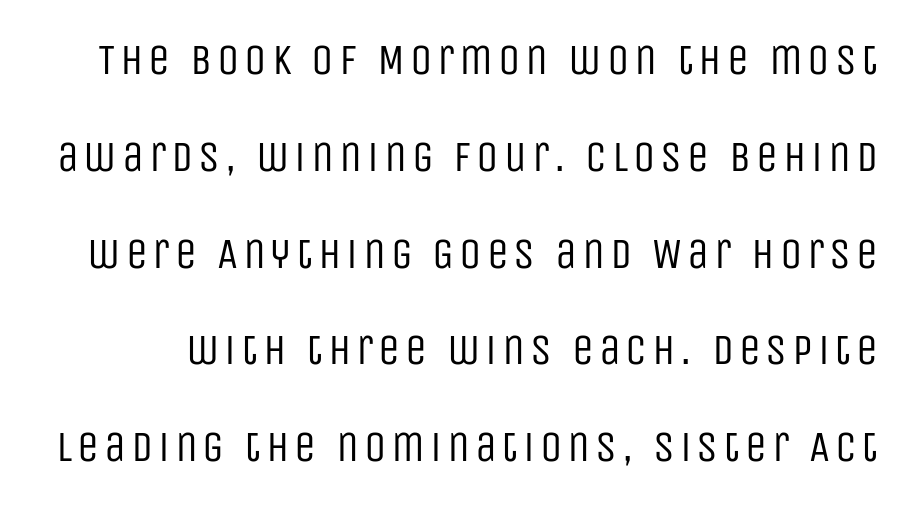
Each letter keeps its own natural width here, so spacing adapts to shape. Plain, unruled lines of type. No extra ink here — the face is not bold. Regarding leading, the lines here are spaced well apart.
